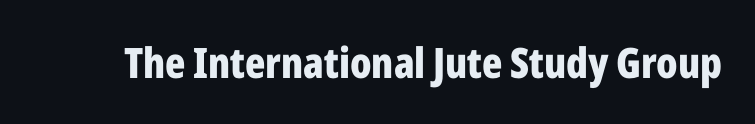
The image shows 42 px bold, condensed sans-serif type, upright; set normal letter spacing, not underlined; low stroke contrast and a medium x-height.
